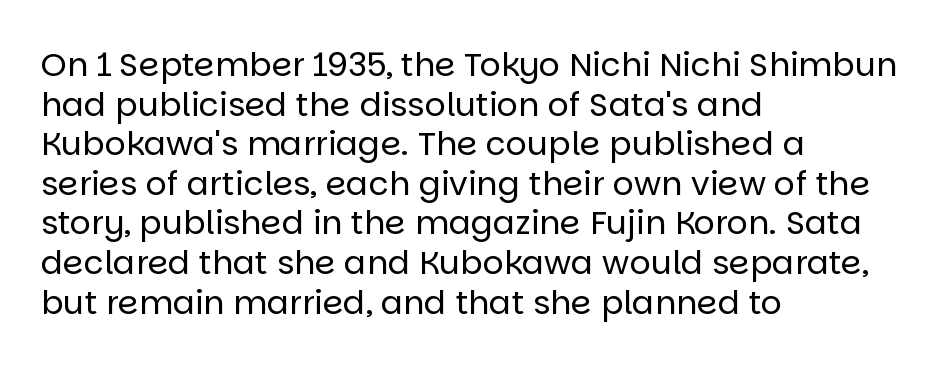
Q: Is the text bold? A: No.
Q: Is the text italic (slanted)? A: No, it is upright.
Q: Is the typeface a serif or a sans-serif typeface? A: Sans-serif.
Q: Is the text underlined? A: No.
Q: How is the paragraph aligned? A: Left-aligned.
Q: Is the spacing between letters normal or unusually wide? A: Normal.
Q: Width (condensed, normal, or wide)? A: Normal.
Q: Stroke contrast? A: Low.
Q: x-height? A: Large.
Q: Monospaced? A: No.
